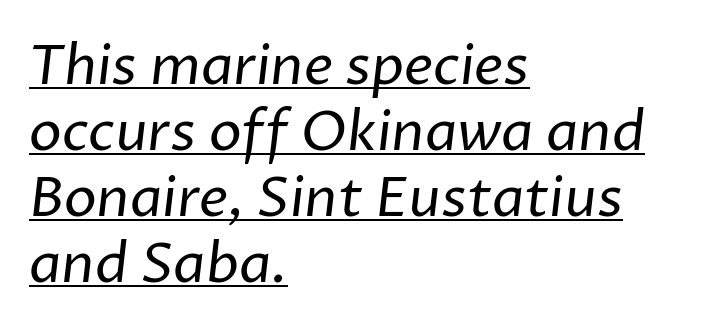
Q: Is the text bold? A: No.
Q: Is the typeface a serif or a sans-serif typeface? A: Sans-serif.
Q: Is the text underlined? A: Yes.
Q: How is the paragraph aligned? A: Left-aligned.
Q: Is the spacing between letters normal or unusually wide? A: Normal.
Q: Width (condensed, normal, or wide)? A: Normal.
Q: Stroke contrast? A: Low.
Q: x-height? A: Medium.
Q: Monospaced? A: No.
